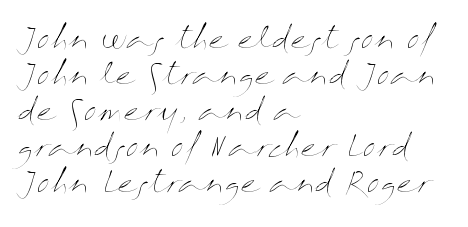
The strokes carry an ordinary text weight at most. Underlining? Definitely not there. You could not count columns in this text — the font is proportionally spaced.
